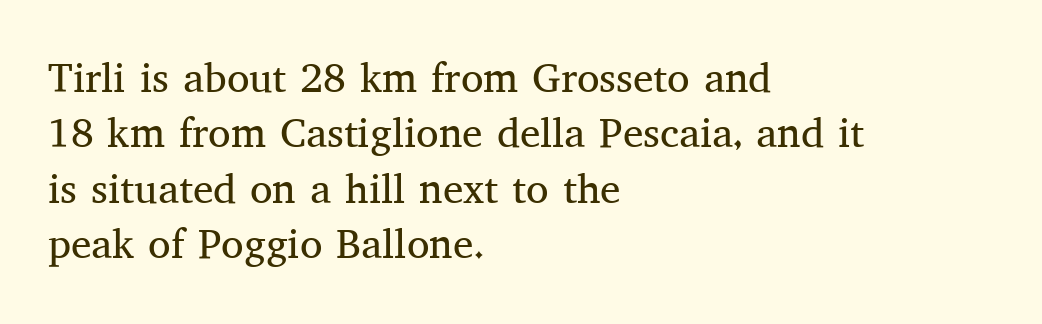
Q: Is the text bold? A: No.
Q: Is the text italic (slanted)? A: No, it is upright.
Q: Is the typeface a serif or a sans-serif typeface? A: Serif.
Q: Is the text underlined? A: No.
Q: How is the paragraph aligned? A: Left-aligned.
Q: Is the spacing between letters normal or unusually wide? A: Normal.
Q: Is the spacing between lines tight, normal or loose? A: Normal.
Q: Width (condensed, normal, or wide)? A: Normal.
Q: Stroke contrast? A: Medium.
Q: x-height? A: Medium.
Q: Monospaced? A: No.
